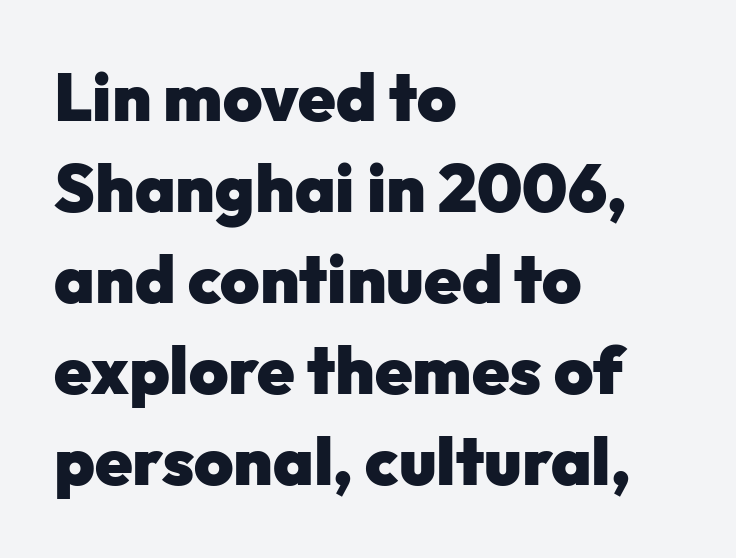
{"serif": "no", "italic": "no", "bold": "yes", "weight": "heavy", "width": "normal", "stroke_contrast": "low", "x_height": "medium", "monospaced": "no", "underline": "no", "align": "left", "line_spacing": "normal", "line_spacing_ratio": 1.36, "letter_spacing": "normal", "letter_spacing_em": 0.0, "glyph_px": 67}
